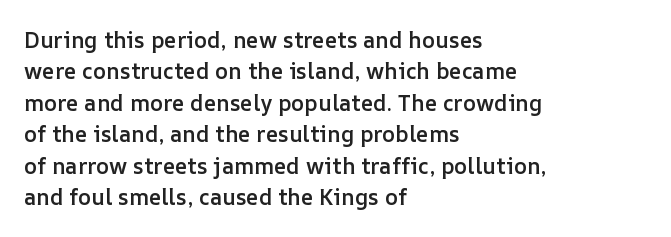
{"italic": "no", "bold": "semi", "underline": "no", "align": "left", "line_spacing": "normal", "line_spacing_ratio": 1.43, "letter_spacing": "normal", "letter_spacing_em": 0.0, "glyph_px": 22}
